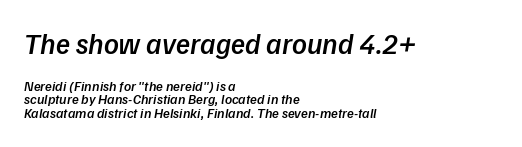
{"italic": "yes", "lean": "right", "slant_degrees": 9, "bold": "semi", "weight": "semibold", "width": "normal", "stroke_contrast": "low", "x_height": "medium", "monospaced": "no", "underline": "no", "align": "left", "line_spacing": "tight", "line_spacing_ratio": 0.98, "letter_spacing": "normal", "letter_spacing_em": 0.0, "larger_block": "first", "size_ratio": 2.07, "glyph_px": 29}
